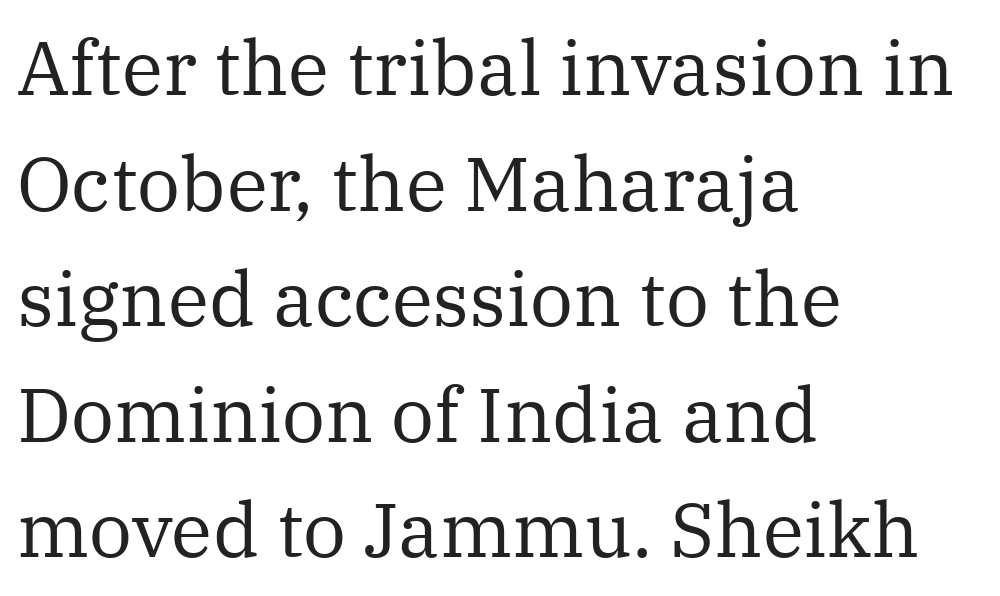
{"serif": "yes", "italic": "no", "bold": "no", "weight": "regular", "width": "normal", "stroke_contrast": "medium", "x_height": "medium", "monospaced": "no", "underline": "no", "align": "left", "line_spacing": "normal", "line_spacing_ratio": 1.52, "letter_spacing": "normal", "letter_spacing_em": 0.0, "glyph_px": 76}
